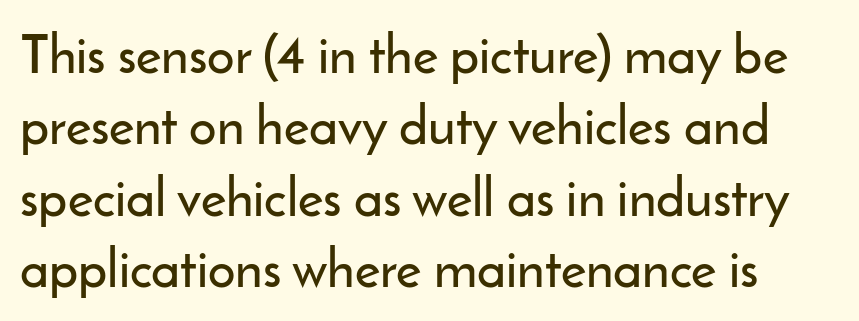
{"serif": "no", "italic": "no", "width": "normal", "stroke_contrast": "low", "x_height": "small", "monospaced": "no", "underline": "no", "line_spacing": "normal", "line_spacing_ratio": 1.32, "letter_spacing": "normal", "letter_spacing_em": 0.0, "glyph_px": 54}
